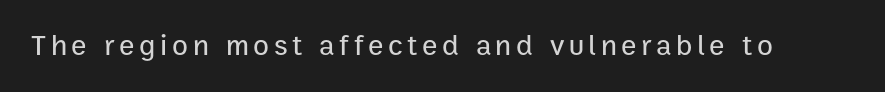
Is this a fixed-width face? No — the glyphs have proportional, varying widths. A bare baseline throughout the passage. This sample uses an upright cut, with every glyph sitting square on the baseline. Classification — sans serif.
